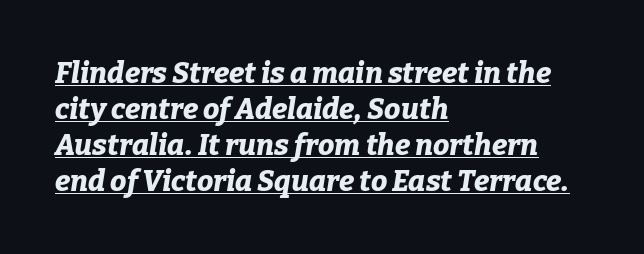
The image shows 29 px bold type, italic (leaning right); set left-aligned, line spacing 1.24x, normal letter spacing, underlined; low stroke contrast and a medium x-height.
